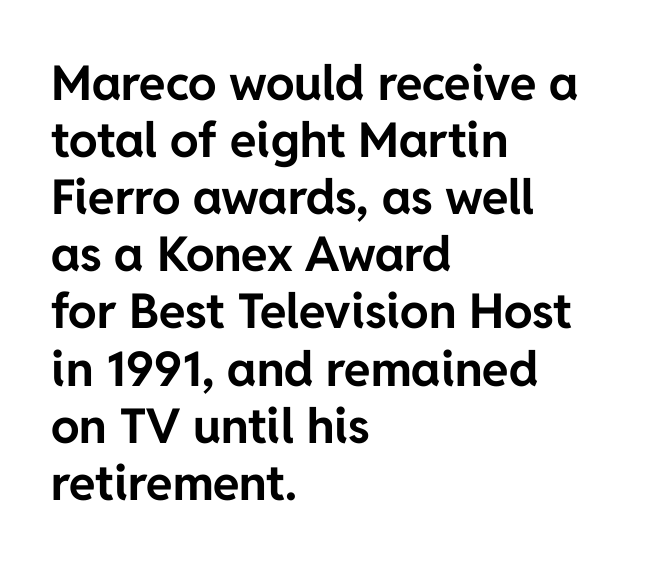
Q: Is the text bold? A: Yes.
Q: Is the text italic (slanted)? A: No, it is upright.
Q: Is the typeface a serif or a sans-serif typeface? A: Sans-serif.
Q: Is the text underlined? A: No.
Q: How is the paragraph aligned? A: Left-aligned.
Q: Is the spacing between letters normal or unusually wide? A: Normal.
Q: Width (condensed, normal, or wide)? A: Normal.
Q: Stroke contrast? A: Low.
Q: x-height? A: Medium.
Q: Monospaced? A: No.
